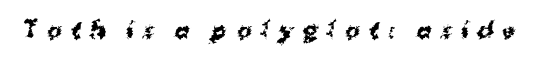
The image shows 22 px bold type; set unusually wide letter spacing (+0.41 em), not underlined.
